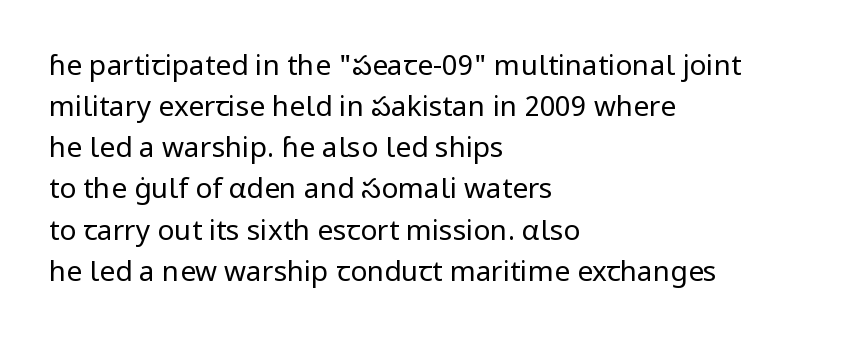
The image shows 28 px regular-weight sans-serif type, upright; set left-aligned, normal line spacing (1.47x), normal letter spacing, not underlined; low stroke contrast and a medium x-height.
